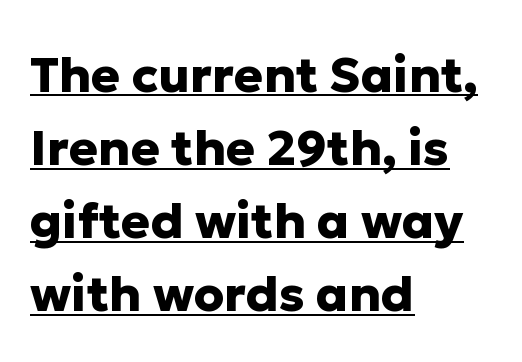
{"serif": "no", "italic": "no", "bold": "yes", "weight": "heavy", "width": "normal", "stroke_contrast": "low", "x_height": "medium", "monospaced": "no", "underline": "yes", "align": "left", "line_spacing": "normal", "line_spacing_ratio": 1.49, "letter_spacing": "normal", "letter_spacing_em": 0.0, "glyph_px": 49}
